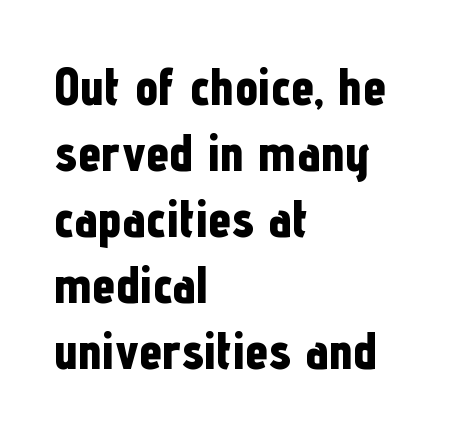
{"serif": "no", "italic": "no", "bold": "yes", "weight": "bold", "width": "condensed", "stroke_contrast": "low", "x_height": "medium", "monospaced": "no", "underline": "no", "align": "left", "line_spacing": "normal", "line_spacing_ratio": 1.27, "letter_spacing": "normal", "letter_spacing_em": 0.0, "glyph_px": 52}
